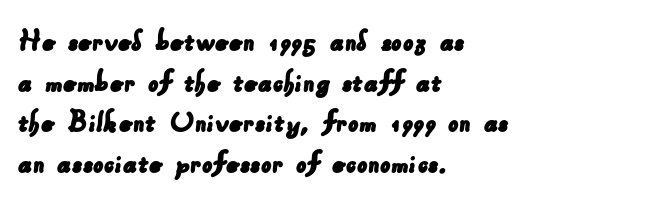
The image shows 33 px sans-serif type; set left-aligned, line spacing 1.23x, normal letter spacing, not underlined; low stroke contrast and a small x-height.
